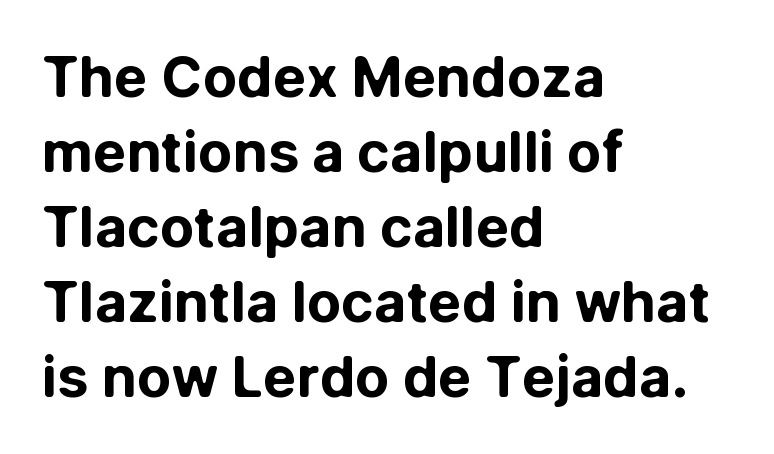
Q: Is the text bold? A: Yes.
Q: Is the text italic (slanted)? A: No, it is upright.
Q: Is the typeface a serif or a sans-serif typeface? A: Sans-serif.
Q: Is the text underlined? A: No.
Q: How is the paragraph aligned? A: Left-aligned.
Q: Is the spacing between letters normal or unusually wide? A: Normal.
Q: Is the spacing between lines tight, normal or loose? A: Normal.
Q: Width (condensed, normal, or wide)? A: Normal.
Q: Stroke contrast? A: Low.
Q: x-height? A: Medium.
Q: Monospaced? A: No.
